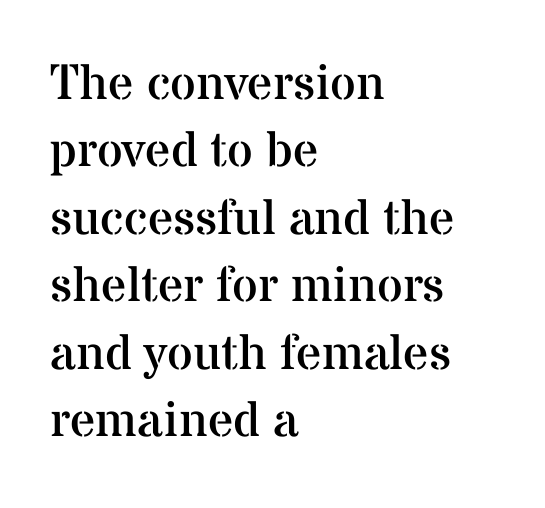
What's the leading like? Ordinary, nothing unusual. All the whitespace from short lines collects on the right. The rendering keeps characters at their native spacing. No letter is thick-stroked: the sample isn't bold. The lettering stays uniformly vertical, giving the passage a roman look. Regarding serifs, this sample has them.
